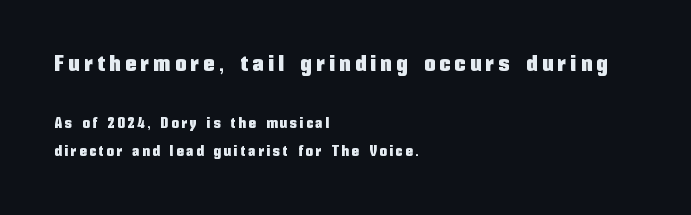
Q: Is the text italic (slanted)? A: No, it is upright.
Q: Is the text underlined? A: No.
Q: How is the paragraph aligned? A: Left-aligned.
Q: Is the spacing between letters normal or unusually wide? A: Unusually wide.
Q: Is the spacing between lines tight, normal or loose? A: Loose.
Q: Which block of text is set in a larger size, the first (top) or the second (bottom)? A: The first (top) one.
